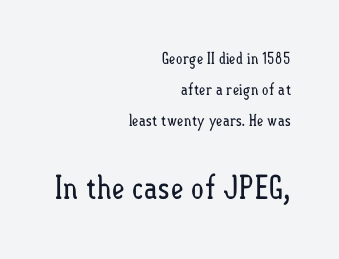
Q: Is the text bold? A: No.
Q: Is the text italic (slanted)? A: No, it is upright.
Q: Is the text underlined? A: No.
Q: How is the paragraph aligned? A: Right-aligned.
Q: Is the spacing between letters normal or unusually wide? A: Normal.
Q: Is the spacing between lines tight, normal or loose? A: Loose.
Q: Which block of text is set in a larger size, the first (top) or the second (bottom)? A: The second (bottom) one.
Q: Width (condensed, normal, or wide)? A: Condensed.
Q: Stroke contrast? A: Low.
Q: x-height? A: Small.
Q: Monospaced? A: No.
